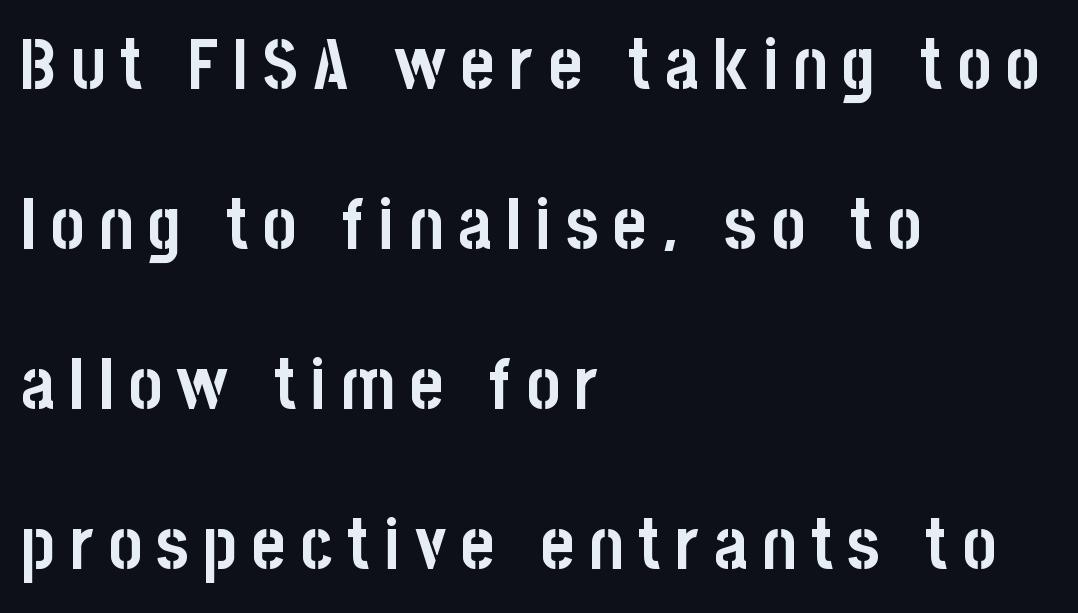
The image shows 72 px semibold, condensed sans-serif type, upright; set left-aligned, loose line spacing (2.22x), unusually wide letter spacing (+0.2 em), not underlined; low stroke contrast and a large x-height.
